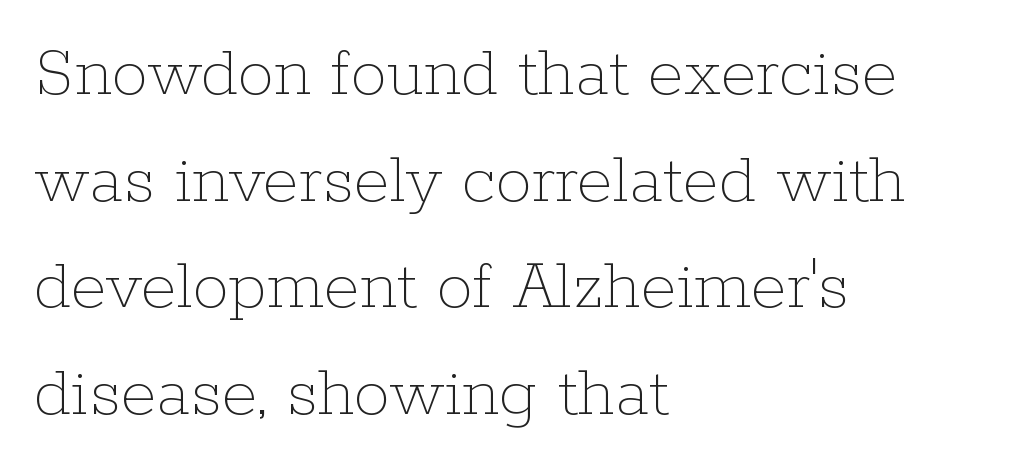
The image shows 73 px thin type, upright; set left-aligned, normal line spacing (1.46x), normal letter spacing, not underlined; low stroke contrast and a medium x-height.
